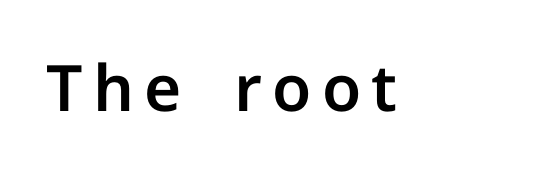
The image shows 64 px sans-serif type, upright; set not underlined; low stroke contrast and a medium x-height.
